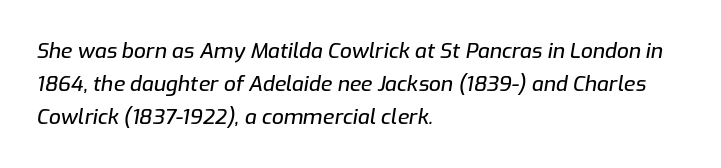
{"italic": "yes", "lean": "right", "slant_degrees": 9, "underline": "no", "align": "left", "line_spacing": "normal", "line_spacing_ratio": 1.58, "letter_spacing": "normal", "letter_spacing_em": 0.0, "glyph_px": 21}
